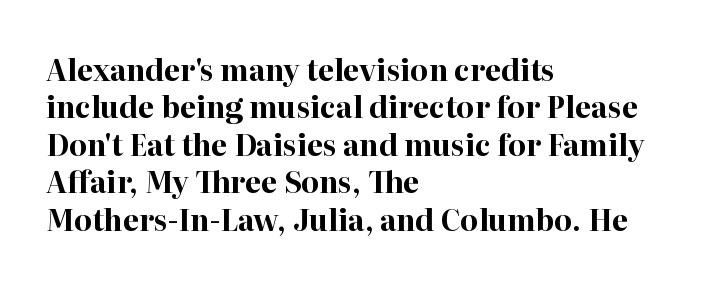
Weight: bold. The axis of the letterforms is exactly vertical. Lines of text with bare space underneath. The passage shown stacks its lines at a standard gap.
